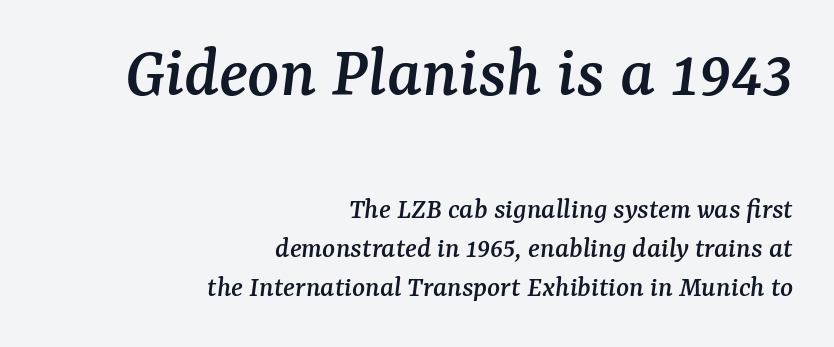
{"serif": "yes", "italic": "yes", "lean": "right", "slant_degrees": 7, "width": "normal", "stroke_contrast": "medium", "x_height": "medium", "monospaced": "no", "underline": "no", "align": "right", "line_spacing": "normal", "line_spacing_ratio": 1.3, "letter_spacing": "normal", "letter_spacing_em": 0.0, "larger_block": "first", "size_ratio": 2.47, "glyph_px": 74}
